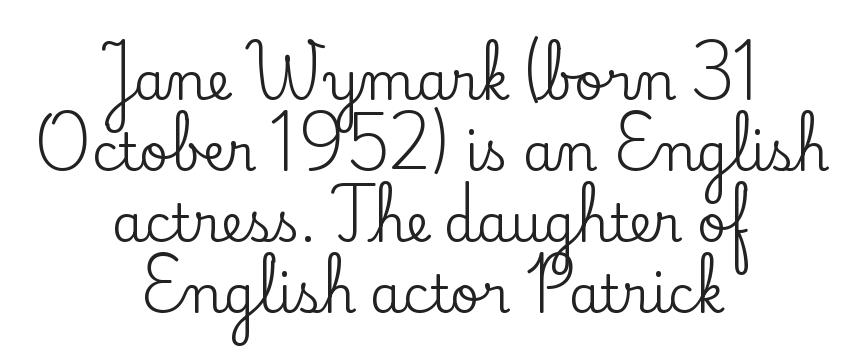
Q: Is the text italic (slanted)? A: No, it is upright.
Q: Is the typeface a serif or a sans-serif typeface? A: Serif.
Q: Is the text underlined? A: No.
Q: How is the paragraph aligned? A: Centered.
Q: Is the spacing between letters normal or unusually wide? A: Normal.
Q: Is the spacing between lines tight, normal or loose? A: Normal.
Q: Width (condensed, normal, or wide)? A: Normal.
Q: Stroke contrast? A: Low.
Q: x-height? A: Small.
Q: Monospaced? A: No.
